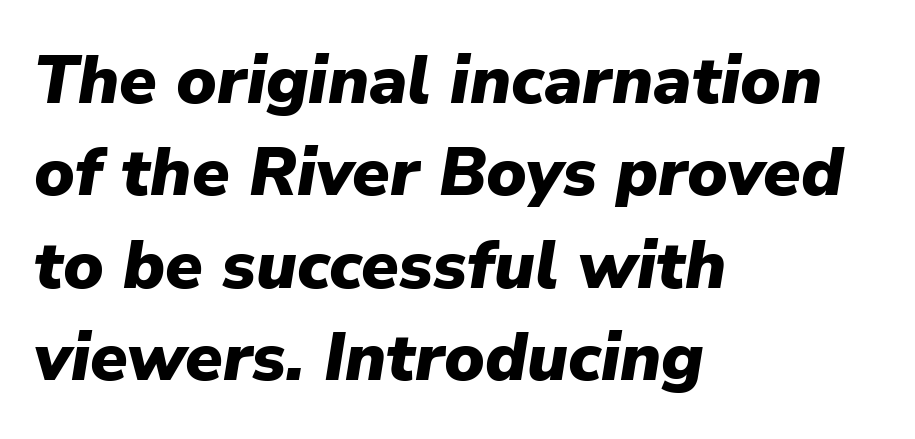
The face used here is rendered with its standard letterfit. Do the characters align in a grid? No, the font is proportional. Quick note: underline off. The passage shown is emphatically bold.
